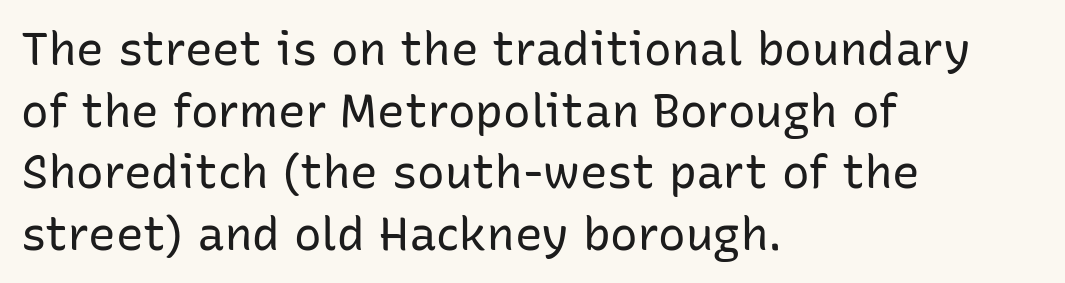
Q: Is the text bold? A: No.
Q: Is the text italic (slanted)? A: No, it is upright.
Q: Is the typeface a serif or a sans-serif typeface? A: Sans-serif.
Q: Is the text underlined? A: No.
Q: How is the paragraph aligned? A: Left-aligned.
Q: Is the spacing between letters normal or unusually wide? A: Normal.
Q: Is the spacing between lines tight, normal or loose? A: Normal.
Q: Width (condensed, normal, or wide)? A: Normal.
Q: Stroke contrast? A: Low.
Q: x-height? A: Medium.
Q: Monospaced? A: No.
